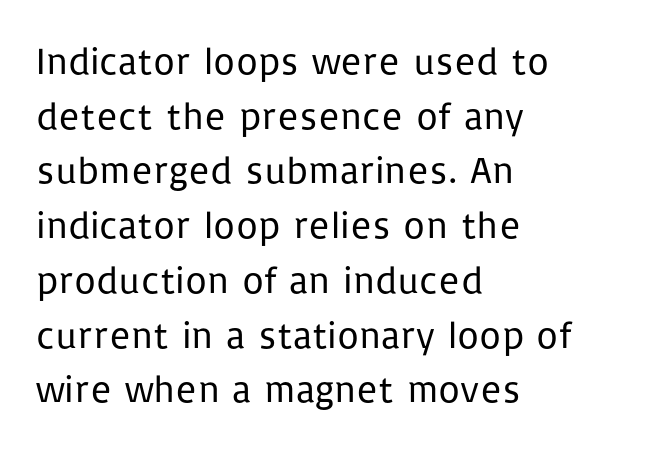
The image shows 38 px regular-weight sans-serif type, upright; set left-aligned, normal line spacing (1.44x), normal letter spacing, not underlined; low stroke contrast and a medium x-height.
